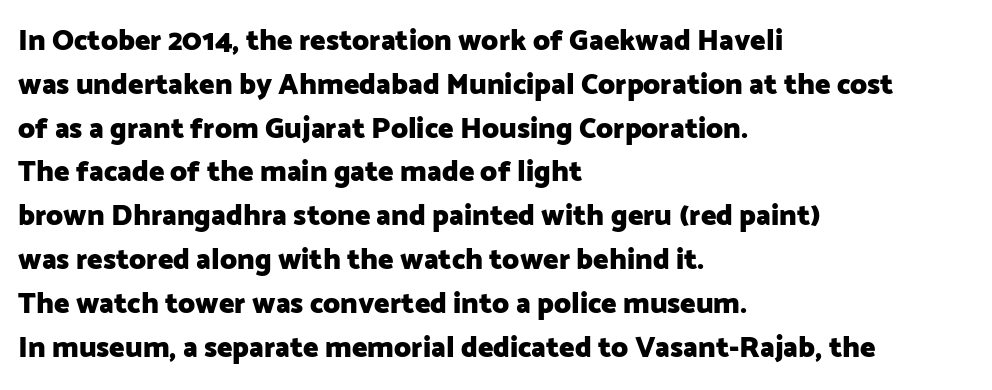
Q: Is the text bold? A: Yes.
Q: Is the text italic (slanted)? A: No, it is upright.
Q: Is the typeface a serif or a sans-serif typeface? A: Sans-serif.
Q: Is the text underlined? A: No.
Q: How is the paragraph aligned? A: Left-aligned.
Q: Is the spacing between letters normal or unusually wide? A: Normal.
Q: Is the spacing between lines tight, normal or loose? A: Normal.
Q: Width (condensed, normal, or wide)? A: Normal.
Q: Stroke contrast? A: Low.
Q: x-height? A: Medium.
Q: Monospaced? A: No.
